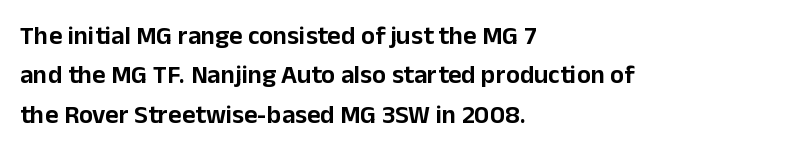
This rendering features lettering with no underline. Every row of glyphs begins at an identical x-position on the left. The leading is moderate, giving the passage an even texture. When letters stand straight like this, we call the style roman or upright.
